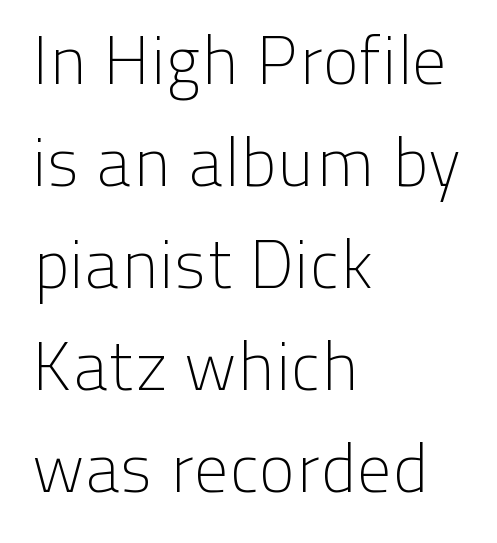
In terms of letterspacing, this is plain default setting. Whoever set this chose a conventional vertical rhythm. The lettering holds an erect, upright posture throughout. Note: no serifs on the glyphs. The letters advance in unequal steps, a hallmark of proportional type. Words float on clear page, feet unadorned.
